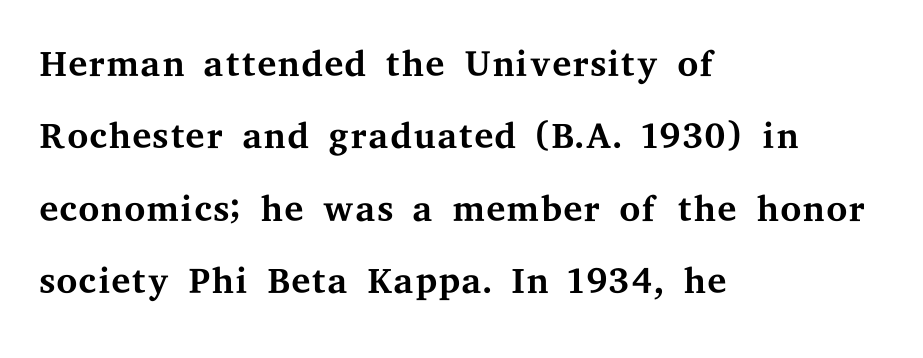
{"serif": "yes", "italic": "no", "bold": "no", "weight": "regular", "width": "wide", "stroke_contrast": "medium", "x_height": "medium", "monospaced": "no", "underline": "no", "align": "left", "line_spacing": "normal", "line_spacing_ratio": 1.34, "letter_spacing": "normal", "letter_spacing_em": 0.0, "glyph_px": 54}
